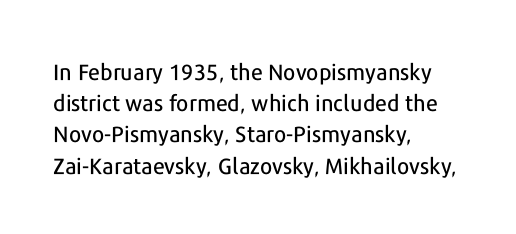
The image shows 22 px text type, upright; set left-aligned, normal line spacing (1.42x), normal letter spacing, not underlined.
